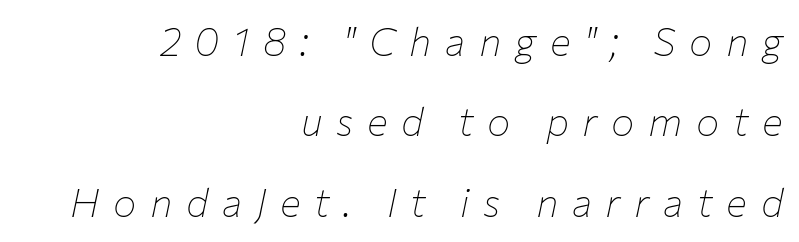
Character widths vary here, with narrow letters taking less room than wide ones. The cut favours lightness, reaching ordinary text weight at its darkest. The passage shown leans; its letterforms are oblique. How are the letters spaced? Widely, with obvious added tracking.
